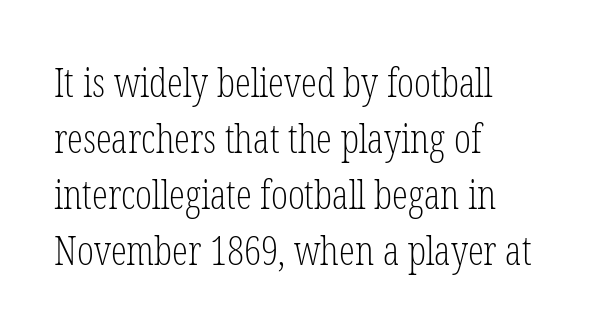
The image shows 40 px light, condensed serif type, upright; set left-aligned, normal line spacing (1.4x), normal letter spacing, not underlined; low stroke contrast and a medium x-height.
